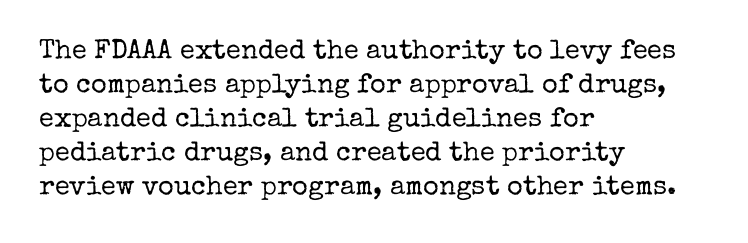
The image shows 27 px text type, upright; set left-aligned, normal line spacing (1.26x), normal letter spacing, not underlined.
